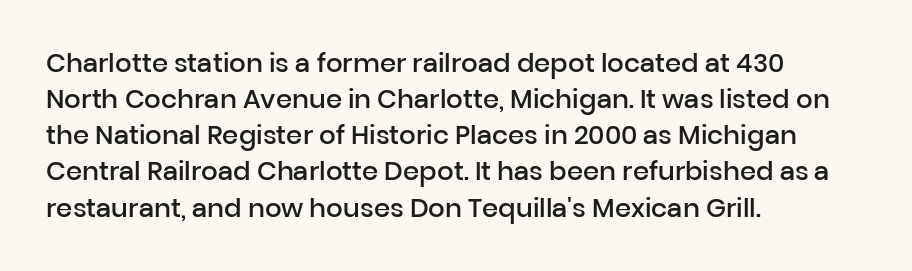
The image shows 26 px text type, upright; set left-aligned, normal line spacing (1.39x), normal letter spacing, not underlined.
